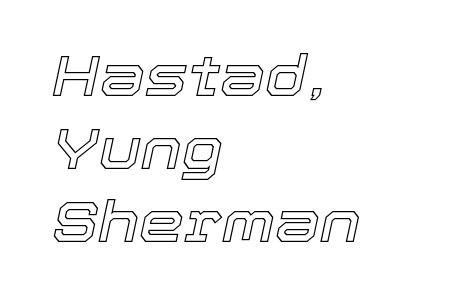
{"italic": "yes", "lean": "right", "slant_degrees": 12, "width": "normal", "x_height": "medium", "monospaced": "no", "underline": "no", "align": "left", "line_spacing": "normal", "line_spacing_ratio": 1.28, "letter_spacing": "normal", "letter_spacing_em": 0.0, "glyph_px": 57}
